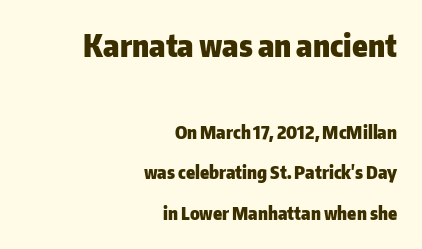
Q: Is the text bold? A: Yes.
Q: Is the text italic (slanted)? A: No, it is upright.
Q: Is the typeface a serif or a sans-serif typeface? A: Sans-serif.
Q: Is the text underlined? A: No.
Q: How is the paragraph aligned? A: Right-aligned.
Q: Is the spacing between letters normal or unusually wide? A: Normal.
Q: Is the spacing between lines tight, normal or loose? A: Loose.
Q: Which block of text is set in a larger size, the first (top) or the second (bottom)? A: The first (top) one.
Q: Width (condensed, normal, or wide)? A: Normal.
Q: Stroke contrast? A: Low.
Q: x-height? A: Medium.
Q: Monospaced? A: No.
